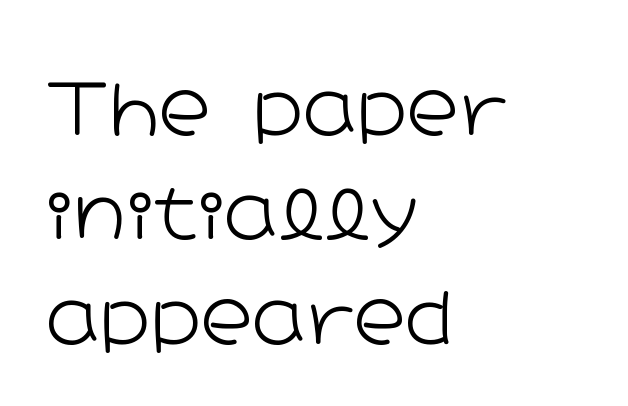
{"serif": "no", "italic": "no", "bold": "no", "weight": "light", "width": "wide", "stroke_contrast": "low", "x_height": "medium", "monospaced": "no", "underline": "no", "align": "left", "line_spacing": "normal", "line_spacing_ratio": 1.45, "letter_spacing": "normal", "letter_spacing_em": 0.0, "glyph_px": 72}
